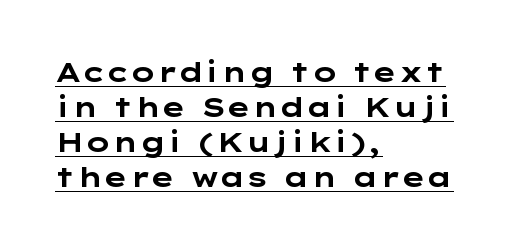
The image shows 27 px bold type, upright; set left-aligned, normal line spacing (1.3x), normal letter spacing, underlined.
